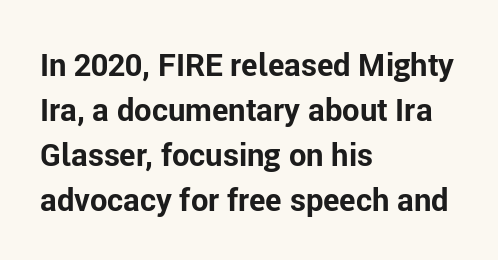
Q: Is the text bold? A: Yes.
Q: Is the text italic (slanted)? A: No, it is upright.
Q: Is the typeface a serif or a sans-serif typeface? A: Sans-serif.
Q: Is the text underlined? A: No.
Q: How is the paragraph aligned? A: Left-aligned.
Q: Is the spacing between letters normal or unusually wide? A: Normal.
Q: Is the spacing between lines tight, normal or loose? A: Normal.
Q: Width (condensed, normal, or wide)? A: Normal.
Q: Stroke contrast? A: Low.
Q: x-height? A: Medium.
Q: Monospaced? A: No.
